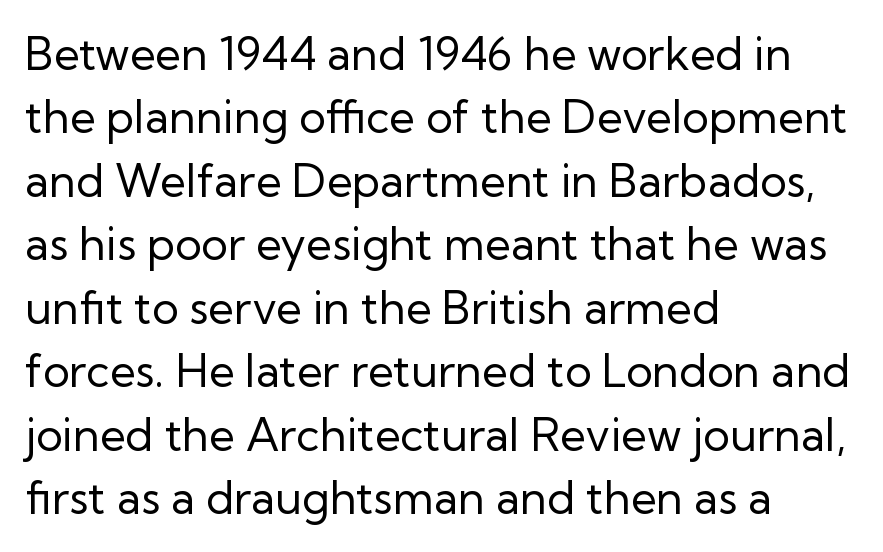
Whoever set this chose a conventional vertical rhythm. Underline: absent. No italicization has been applied; the sample stays upright. A light-to-regular cut is what we see here. Serifs: no, the terminals of the letterforms are clean.
